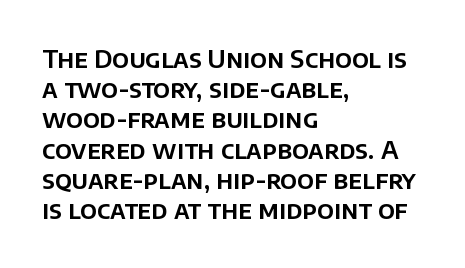
Q: Is the text italic (slanted)? A: No, it is upright.
Q: Is the text underlined? A: No.
Q: How is the paragraph aligned? A: Left-aligned.
Q: Is the spacing between letters normal or unusually wide? A: Normal.
